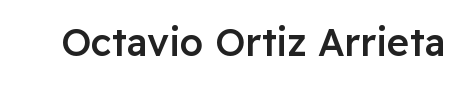
{"serif": "no", "italic": "no", "bold": "semi", "weight": "semibold", "width": "normal", "stroke_contrast": "low", "x_height": "medium", "monospaced": "no", "underline": "no", "letter_spacing": "normal", "letter_spacing_em": 0.0, "glyph_px": 38}
